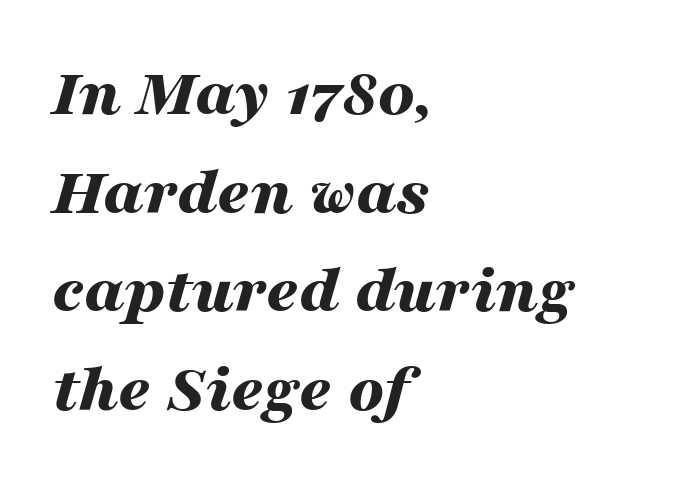
{"italic": "yes", "lean": "right", "slant_degrees": 16, "bold": "yes", "weight": "bold", "width": "wide", "stroke_contrast": "medium", "x_height": "medium", "monospaced": "no", "underline": "no", "align": "left", "line_spacing": "normal", "line_spacing_ratio": 1.41, "letter_spacing": "normal", "letter_spacing_em": 0.0, "glyph_px": 70}
